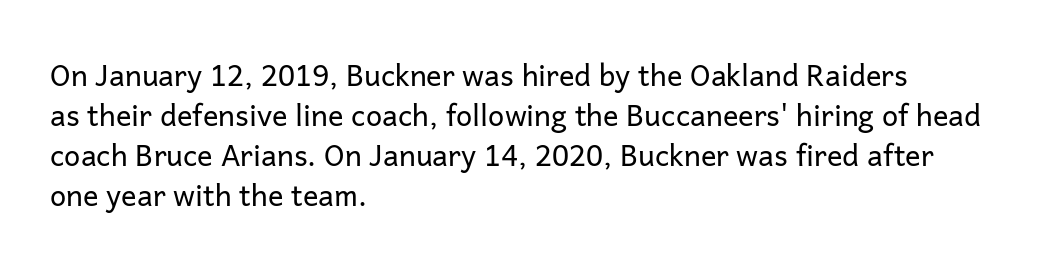
The image shows 29 px regular-weight sans-serif type, upright; set left-aligned, normal line spacing (1.38x), normal letter spacing, not underlined; low stroke contrast and a medium x-height.
